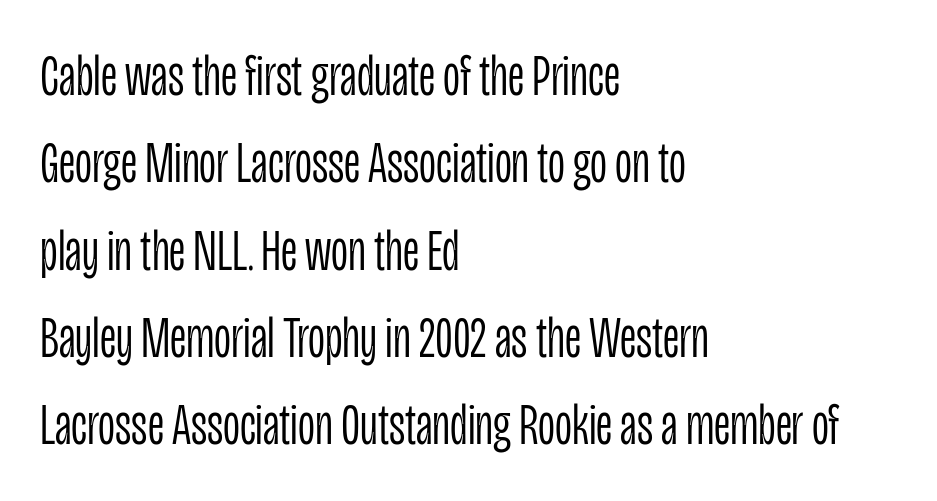
The image shows 59 px light, condensed sans-serif type, upright; set left-aligned, normal line spacing (1.48x), normal letter spacing, not underlined; low stroke contrast and a large x-height.
